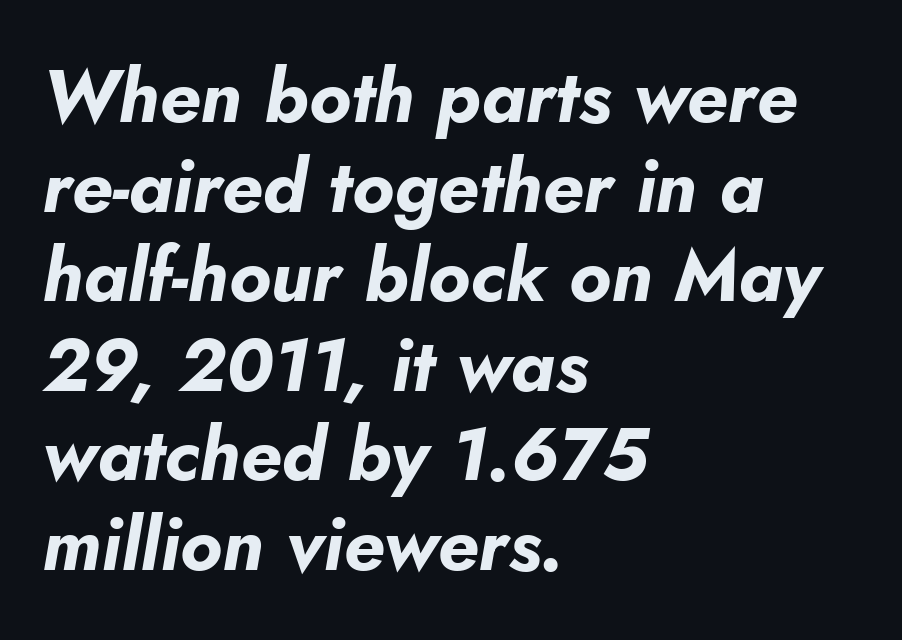
No extra tracking has been applied to these lines. Here the designer chose a conventional face with non-uniform glyph widths. Does the weight exceed regular? Yes, all the way to bold. Rendered with sloped, italic letterforms. Compared with a centered layout, this one pins lines to the left instead. No word sits above an underline.
